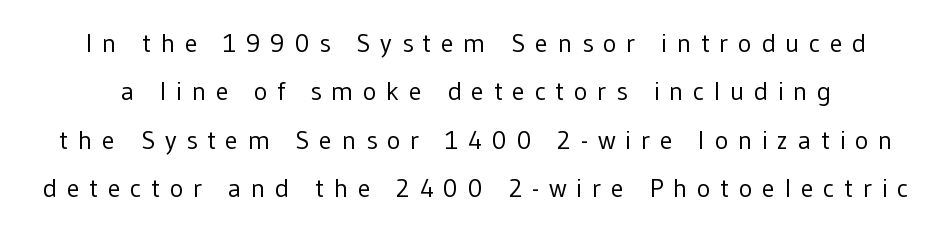
Q: Is the text bold? A: No.
Q: Is the text italic (slanted)? A: No, it is upright.
Q: Is the text underlined? A: No.
Q: Is the spacing between letters normal or unusually wide? A: Unusually wide.
